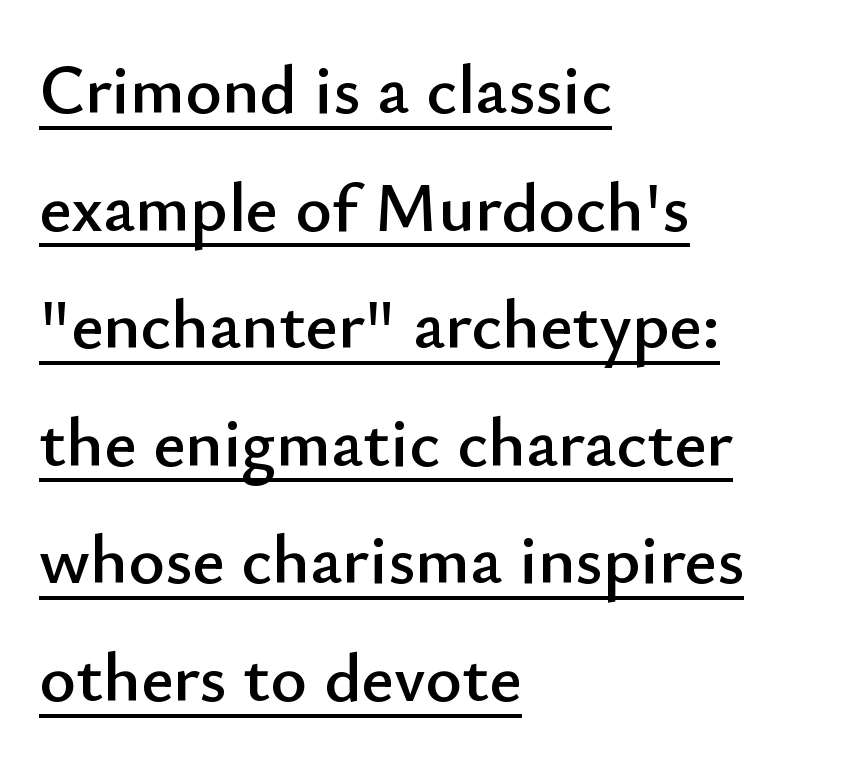
Q: Is the text italic (slanted)? A: No, it is upright.
Q: Is the typeface a serif or a sans-serif typeface? A: Sans-serif.
Q: Is the text underlined? A: Yes.
Q: How is the paragraph aligned? A: Left-aligned.
Q: Is the spacing between letters normal or unusually wide? A: Normal.
Q: Is the spacing between lines tight, normal or loose? A: Normal.
Q: Width (condensed, normal, or wide)? A: Normal.
Q: Stroke contrast? A: Low.
Q: x-height? A: Small.
Q: Monospaced? A: No.
